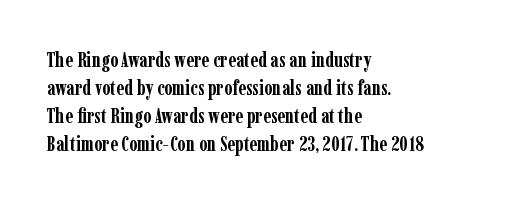
{"italic": "no", "bold": "yes", "underline": "no", "align": "left", "line_spacing": "normal", "line_spacing_ratio": 1.34, "letter_spacing": "normal", "letter_spacing_em": 0.0, "glyph_px": 21}
